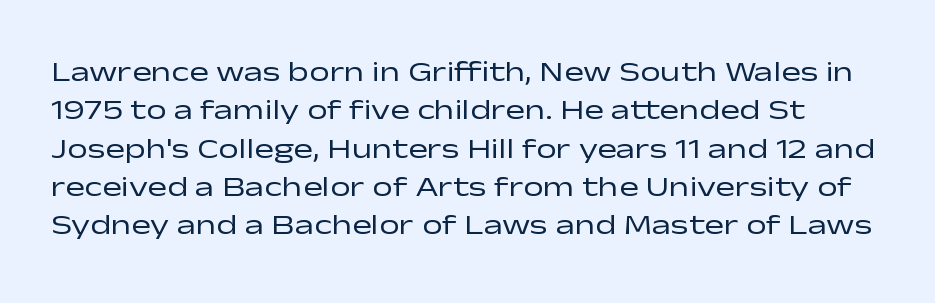
Each letter's strokes conclude bluntly, with no projecting serifs. You could not count columns in this text — the font is proportionally spaced. Words appear dense and cohesive because spacing is normal. Counters stay open thanks to moderate or lighter strokes. The string is rendered with underlining switched off. Does the leading feel generous? No, just average.
